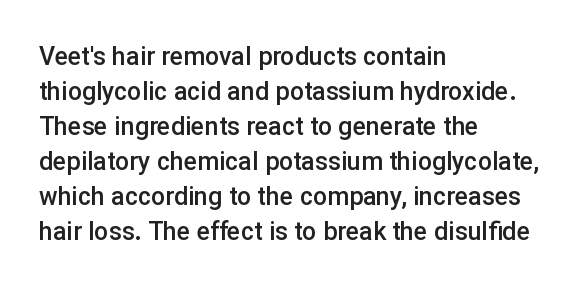
Q: Is the text bold? A: Semi-bold.
Q: Is the text italic (slanted)? A: No, it is upright.
Q: Is the text underlined? A: No.
Q: How is the paragraph aligned? A: Left-aligned.
Q: Is the spacing between letters normal or unusually wide? A: Normal.
Q: Is the spacing between lines tight, normal or loose? A: Normal.
